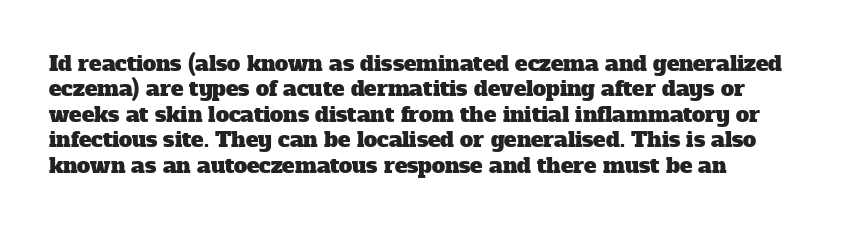
The image shows 21 px text type; set left-aligned, line spacing 1.21x, normal letter spacing, not underlined.
